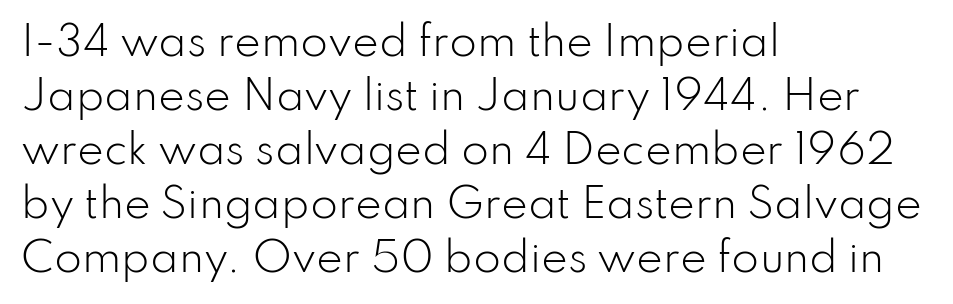
Q: Is the text bold? A: No.
Q: Is the text italic (slanted)? A: No, it is upright.
Q: Is the typeface a serif or a sans-serif typeface? A: Sans-serif.
Q: Is the text underlined? A: No.
Q: How is the paragraph aligned? A: Left-aligned.
Q: Is the spacing between letters normal or unusually wide? A: Normal.
Q: Is the spacing between lines tight, normal or loose? A: Normal.
Q: Width (condensed, normal, or wide)? A: Normal.
Q: Stroke contrast? A: Low.
Q: x-height? A: Small.
Q: Monospaced? A: No.
